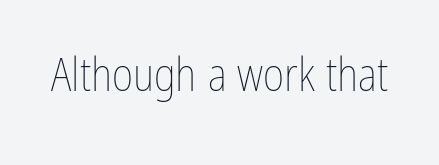
Q: Is the text bold? A: No.
Q: Is the text italic (slanted)? A: No, it is upright.
Q: Is the text underlined? A: No.
Q: Is the spacing between letters normal or unusually wide? A: Normal.
Q: Width (condensed, normal, or wide)? A: Condensed.
Q: Stroke contrast? A: Low.
Q: x-height? A: Medium.
Q: Monospaced? A: No.
